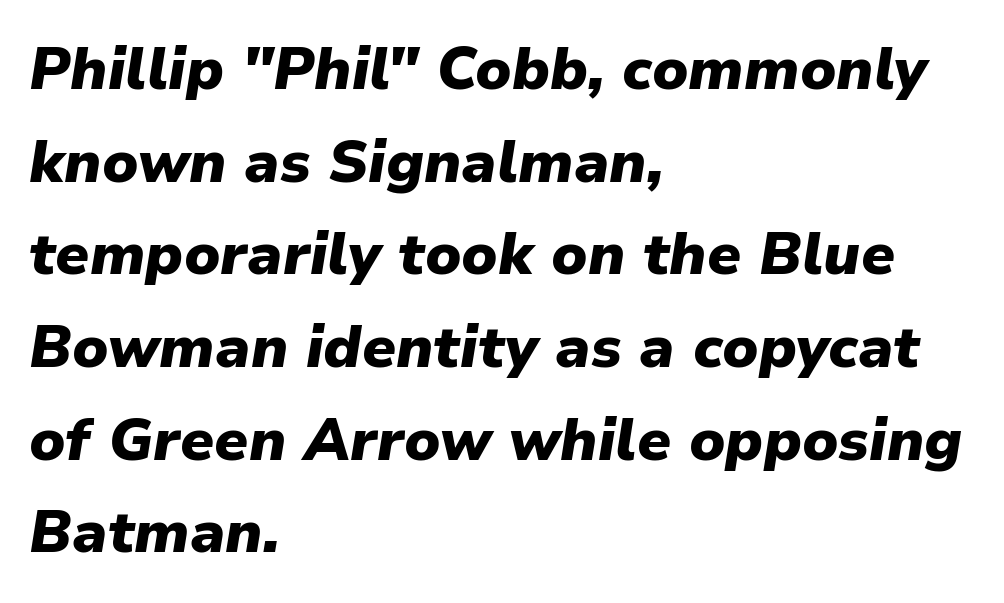
{"italic": "yes", "lean": "right", "slant_degrees": 9, "bold": "yes", "weight": "heavy", "width": "normal", "stroke_contrast": "low", "x_height": "medium", "monospaced": "no", "underline": "no", "align": "left", "line_spacing": "normal", "line_spacing_ratio": 1.57, "letter_spacing": "normal", "letter_spacing_em": 0.0, "glyph_px": 59}
